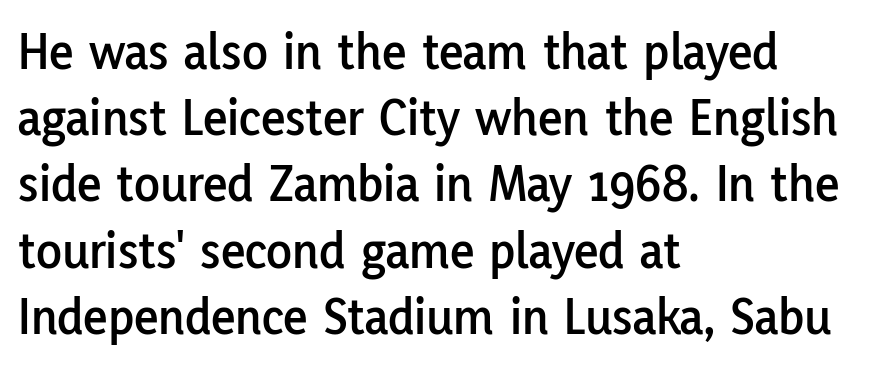
{"serif": "no", "italic": "no", "width": "normal", "stroke_contrast": "low", "x_height": "medium", "monospaced": "no", "underline": "no", "align": "left", "line_spacing": "normal", "line_spacing_ratio": 1.25, "letter_spacing": "normal", "letter_spacing_em": 0.0, "glyph_px": 53}
